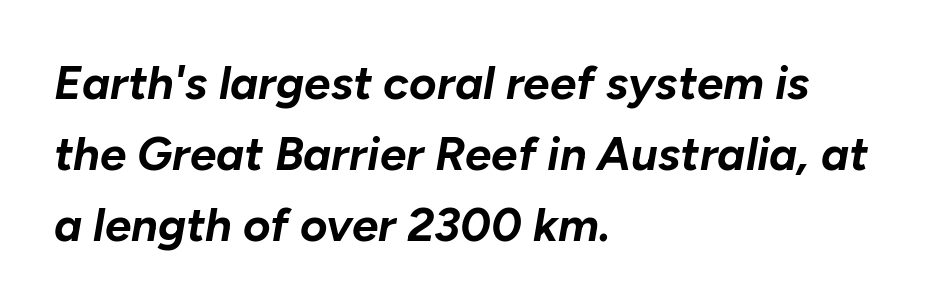
{"italic": "yes", "lean": "right", "slant_degrees": 10, "bold": "yes", "weight": "bold", "width": "normal", "stroke_contrast": "low", "x_height": "medium", "monospaced": "no", "underline": "no", "align": "left", "line_spacing": "normal", "line_spacing_ratio": 1.51, "letter_spacing": "normal", "letter_spacing_em": 0.0, "glyph_px": 47}
